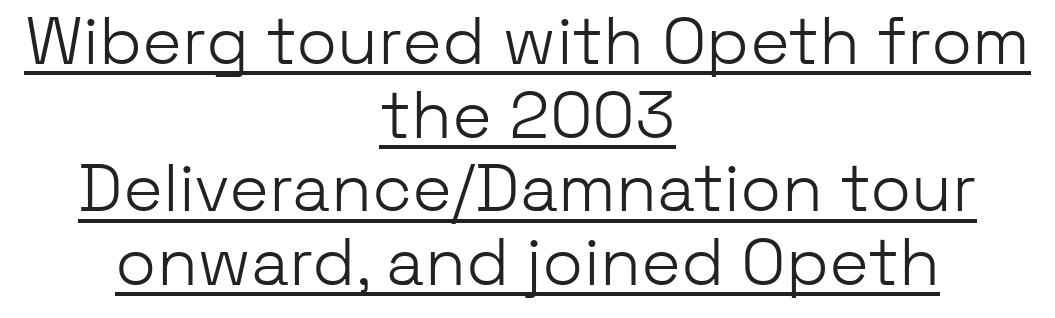
The image shows 67 px light sans-serif type, upright; set centered, tight line spacing (1.1x), normal letter spacing, underlined; low stroke contrast and a medium x-height.
